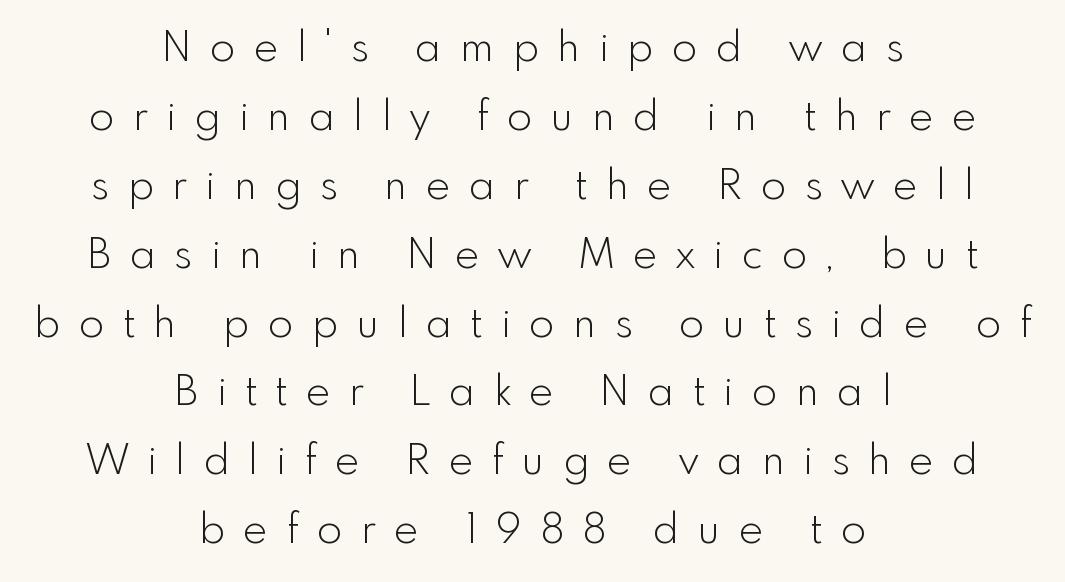
The image shows 41 px light sans-serif type, upright; set centered, normal line spacing (1.68x), unusually wide letter spacing (+0.46 em), not underlined; a small x-height.
